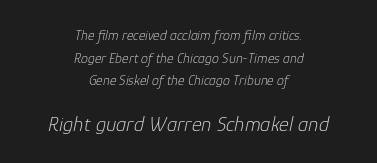
The image shows 21 px text type, italic (leaning right); set centered, normal line spacing (1.62x), normal letter spacing, not underlined; the second (bottom) block is 1.5x larger.
